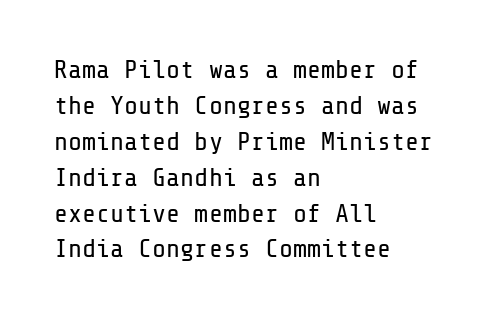
{"italic": "no", "bold": "no", "underline": "no", "align": "left", "line_spacing": "normal", "line_spacing_ratio": 1.38, "letter_spacing": "normal", "letter_spacing_em": 0.0, "glyph_px": 26}
